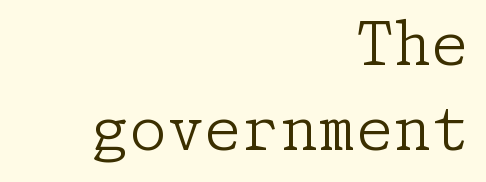
The leading is moderate, giving the passage an even texture. Underlining? Definitely not there. Weight: in the light-to-regular range. Letterform terminals end in serifs throughout the passage. Layout note: lines flush right. Does the lettering tilt? It doesn't — this is upright.
